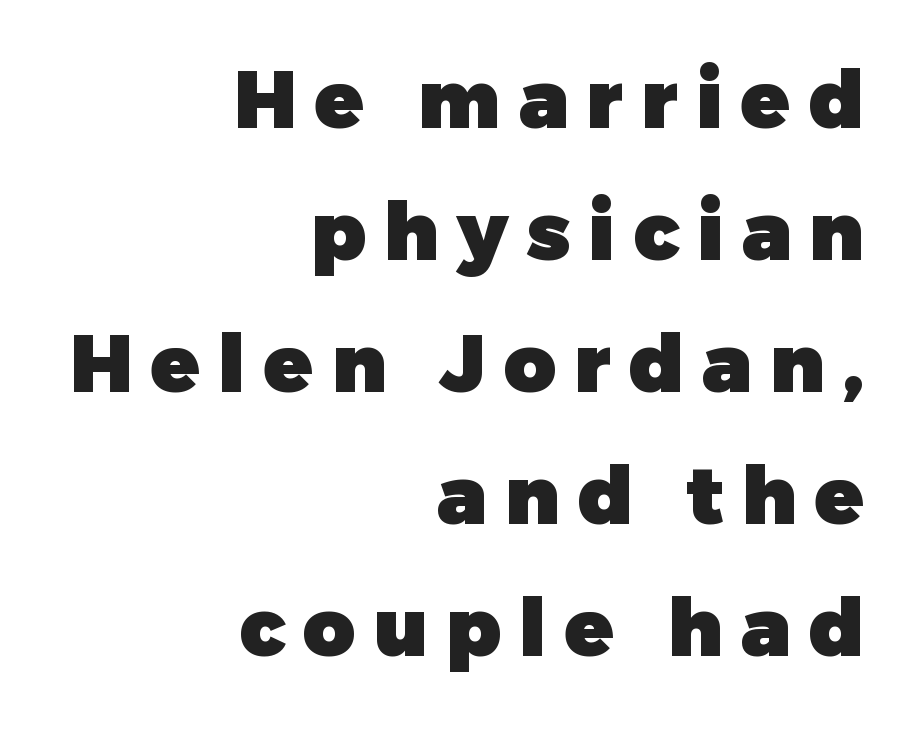
Q: Is the text bold? A: Yes.
Q: Is the text italic (slanted)? A: No, it is upright.
Q: Is the typeface a serif or a sans-serif typeface? A: Sans-serif.
Q: Is the text underlined? A: No.
Q: How is the paragraph aligned? A: Right-aligned.
Q: Is the spacing between letters normal or unusually wide? A: Unusually wide.
Q: Is the spacing between lines tight, normal or loose? A: Normal.
Q: Width (condensed, normal, or wide)? A: Normal.
Q: Stroke contrast? A: Low.
Q: x-height? A: Medium.
Q: Monospaced? A: No.
